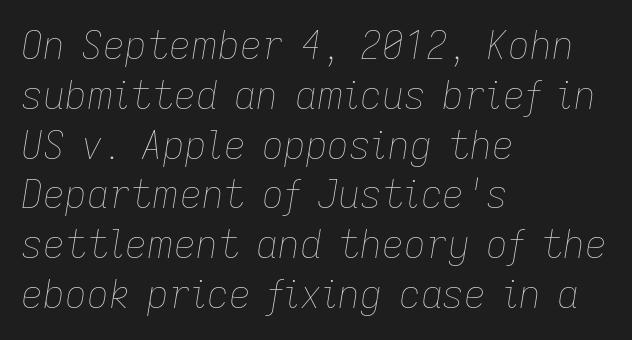
The image shows 38 px thin type, italic (leaning right); set left-aligned, normal line spacing (1.31x), normal letter spacing, not underlined; low stroke contrast and a medium x-height.
